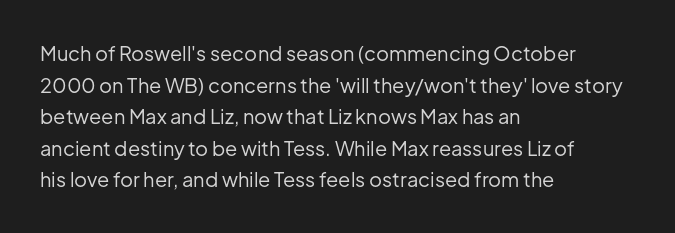
{"italic": "no", "bold": "no", "underline": "no", "align": "left", "line_spacing": "normal", "line_spacing_ratio": 1.58, "letter_spacing": "normal", "letter_spacing_em": 0.0, "glyph_px": 20}
